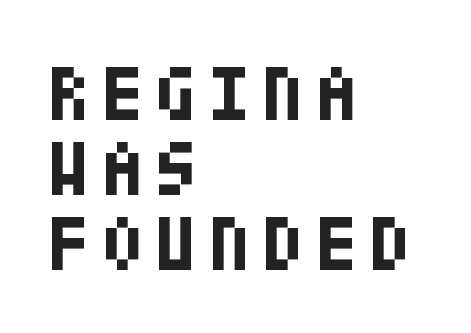
Q: Is the text bold? A: Yes.
Q: Is the text italic (slanted)? A: No, it is upright.
Q: Is the typeface a serif or a sans-serif typeface? A: Sans-serif.
Q: Is the text underlined? A: No.
Q: How is the paragraph aligned? A: Left-aligned.
Q: Is the spacing between lines tight, normal or loose? A: Tight.
Q: Width (condensed, normal, or wide)? A: Condensed.
Q: Stroke contrast? A: Low.
Q: x-height? A: Large.
